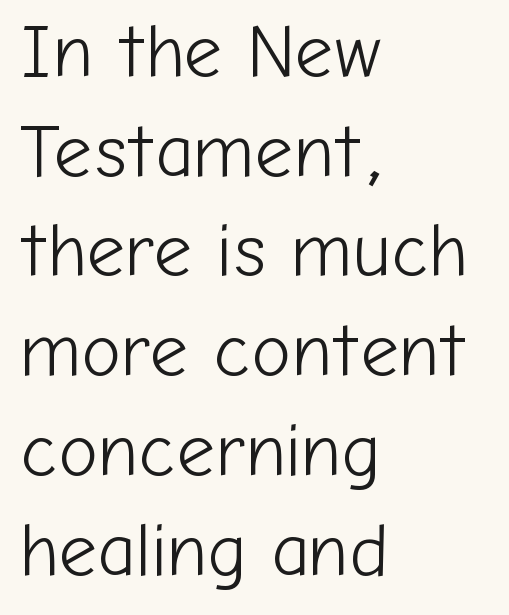
Q: Is the text bold? A: No.
Q: Is the text italic (slanted)? A: No, it is upright.
Q: Is the typeface a serif or a sans-serif typeface? A: Sans-serif.
Q: Is the text underlined? A: No.
Q: How is the paragraph aligned? A: Left-aligned.
Q: Is the spacing between letters normal or unusually wide? A: Normal.
Q: Is the spacing between lines tight, normal or loose? A: Normal.
Q: Width (condensed, normal, or wide)? A: Normal.
Q: Stroke contrast? A: Low.
Q: x-height? A: Medium.
Q: Monospaced? A: No.
